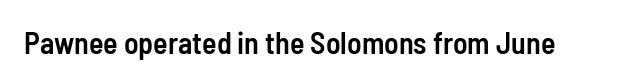
Q: Is the text bold? A: Semi-bold.
Q: Is the text italic (slanted)? A: No, it is upright.
Q: Is the typeface a serif or a sans-serif typeface? A: Sans-serif.
Q: Is the text underlined? A: No.
Q: Is the spacing between letters normal or unusually wide? A: Normal.
Q: Width (condensed, normal, or wide)? A: Condensed.
Q: Stroke contrast? A: Low.
Q: x-height? A: Medium.
Q: Monospaced? A: No.
